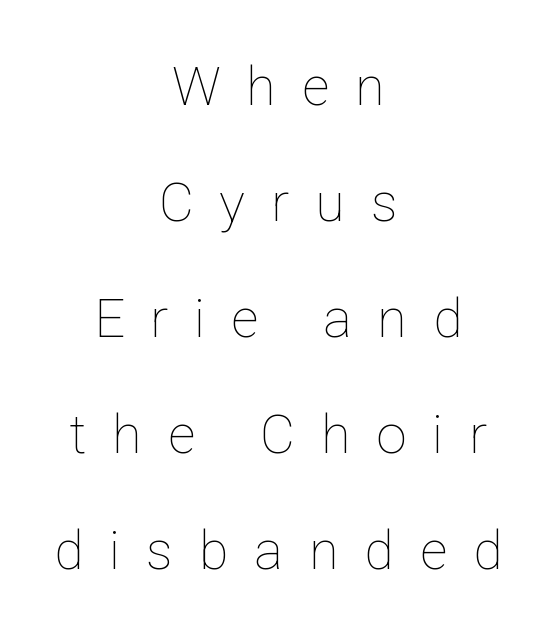
The image shows 54 px thin type, upright; set centered, loose line spacing (2.15x), unusually wide letter spacing (+0.48 em), not underlined; low stroke contrast and a medium x-height.
